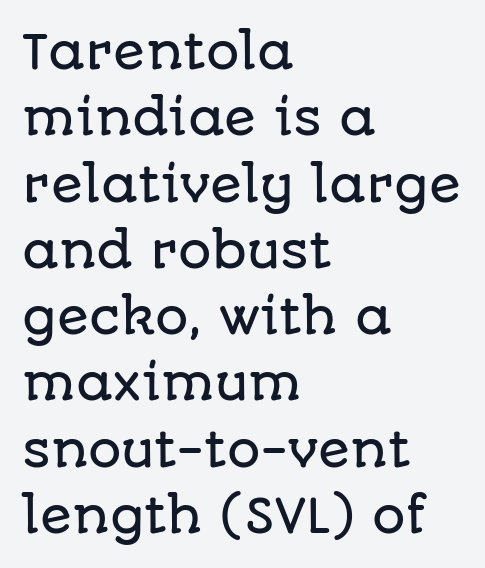
Q: Is the text italic (slanted)? A: No, it is upright.
Q: Is the typeface a serif or a sans-serif typeface? A: Sans-serif.
Q: Is the text underlined? A: No.
Q: How is the paragraph aligned? A: Left-aligned.
Q: Is the spacing between letters normal or unusually wide? A: Normal.
Q: Is the spacing between lines tight, normal or loose? A: Normal.
Q: Width (condensed, normal, or wide)? A: Normal.
Q: Stroke contrast? A: Low.
Q: x-height? A: Large.
Q: Monospaced? A: No.
